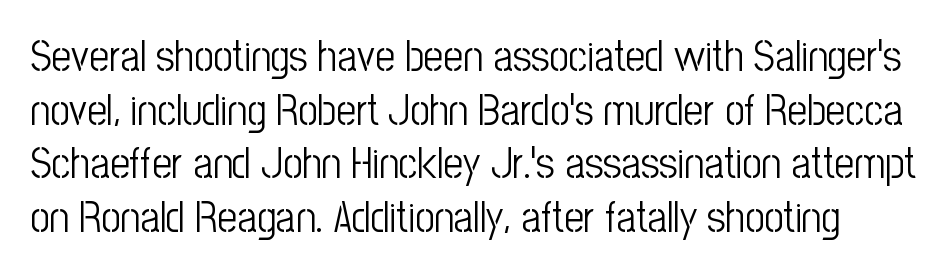
{"serif": "no", "italic": "no", "bold": "no", "weight": "light", "width": "condensed", "stroke_contrast": "low", "x_height": "medium", "monospaced": "no", "underline": "no", "line_spacing": "normal", "line_spacing_ratio": 1.25, "letter_spacing": "normal", "letter_spacing_em": 0.0, "glyph_px": 43}
